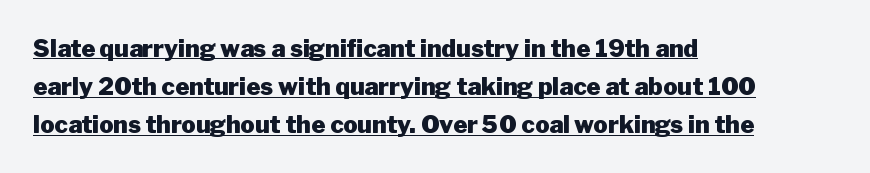
The image shows 24 px bold type, upright; set left-aligned, normal line spacing (1.59x), normal letter spacing, underlined.
